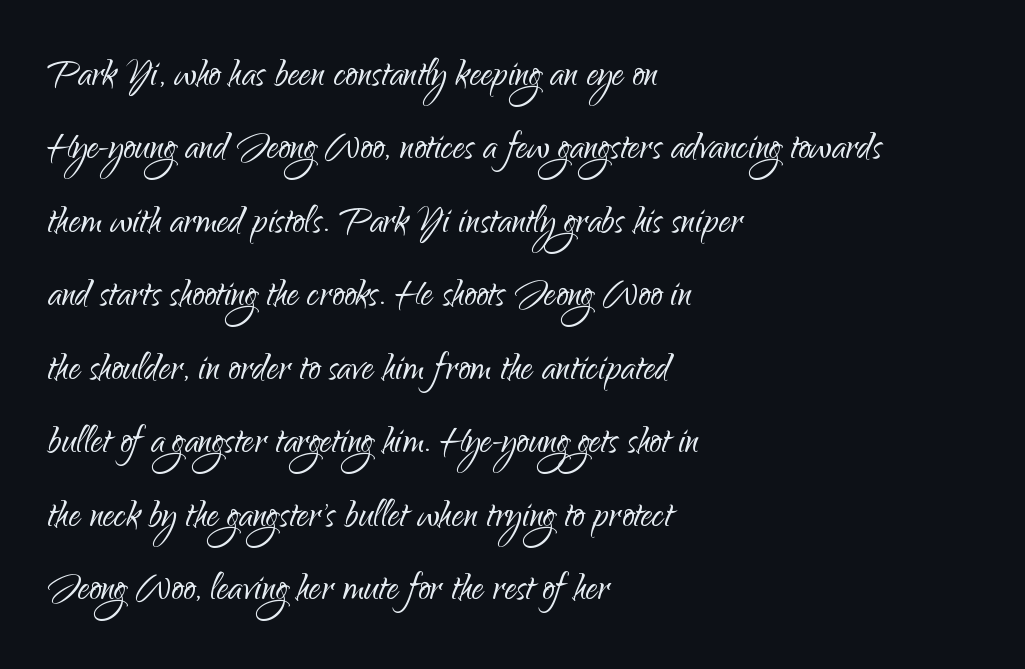
{"serif": "no", "bold": "no", "weight": "light", "width": "normal", "stroke_contrast": "low", "x_height": "small", "monospaced": "no", "underline": "no", "align": "left", "line_spacing": "normal", "line_spacing_ratio": 1.53, "letter_spacing": "normal", "letter_spacing_em": 0.0, "glyph_px": 48}
